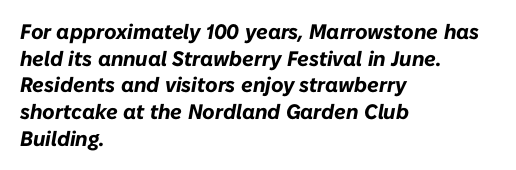
Q: Is the text bold? A: Yes.
Q: Is the text italic (slanted)? A: Yes, it leans right by about 10 degrees.
Q: Is the text underlined? A: No.
Q: How is the paragraph aligned? A: Left-aligned.
Q: Is the spacing between letters normal or unusually wide? A: Normal.
Q: Is the spacing between lines tight, normal or loose? A: Normal.
